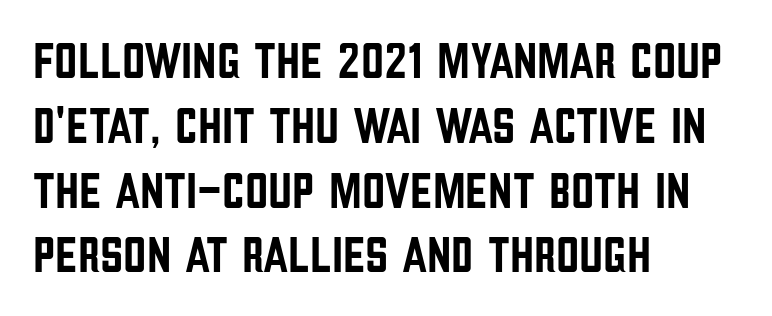
Here the designer chose a conventional face with non-uniform glyph widths. Nothing sits at the stroke ends, so this counts as sans-serif. Here the glyphs are tracked normally, forming tight word shapes. Horizontally, the lines are justified to the leading edge only. Plain, unruled lines of type.
